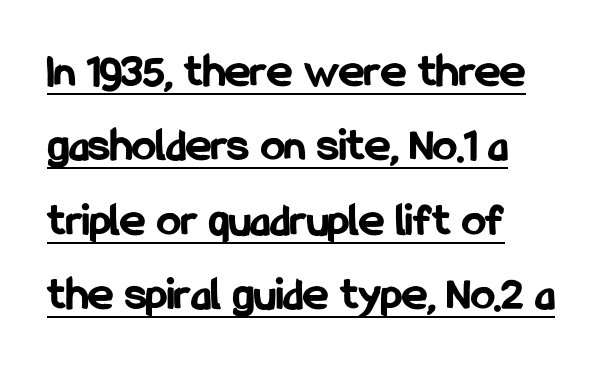
{"serif": "no", "italic": "no", "bold": "yes", "weight": "bold", "width": "condensed", "stroke_contrast": "low", "x_height": "medium", "monospaced": "no", "underline": "yes", "align": "left", "line_spacing": "normal", "line_spacing_ratio": 1.55, "letter_spacing": "normal", "letter_spacing_em": 0.0, "glyph_px": 48}
